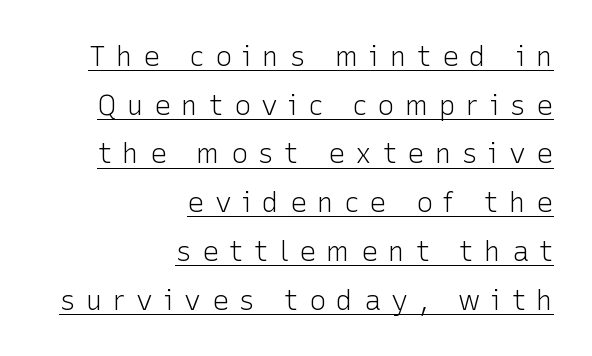
The image shows 28 px light sans-serif type, upright; set right-aligned, line spacing 1.74x, unusually wide letter spacing (+0.38 em), underlined; low stroke contrast and a medium x-height.
